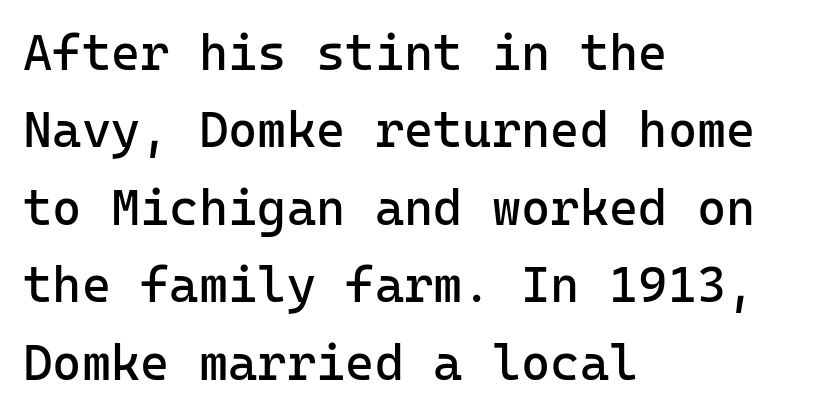
Looks like terminal output: every glyph gets an equal slot. Is the letter spacing exaggerated? No — it looks like the ordinary default. Grotesque or geometric, the face here clearly has no serifs. Posture: vertical. What's the leading like? Ordinary, nothing unusual.
